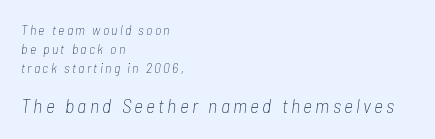
Q: Is the text bold? A: No.
Q: Is the text italic (slanted)? A: Yes, it leans right by about 7 degrees.
Q: Is the text underlined? A: No.
Q: How is the paragraph aligned? A: Left-aligned.
Q: Is the spacing between lines tight, normal or loose? A: Normal.
Q: Which block of text is set in a larger size, the first (top) or the second (bottom)? A: The second (bottom) one.
